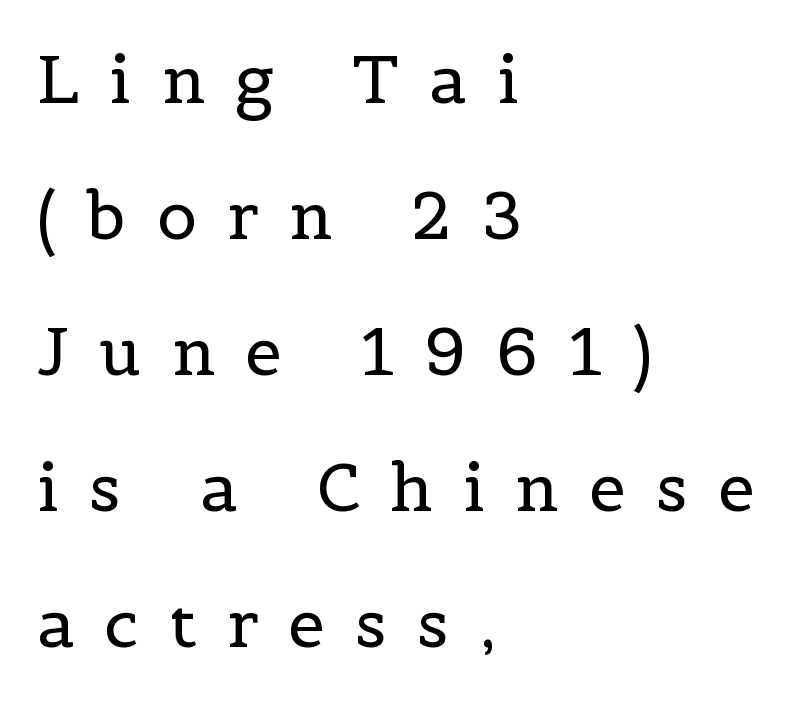
{"serif": "yes", "italic": "no", "bold": "no", "weight": "regular", "width": "normal", "x_height": "medium", "monospaced": "no", "underline": "no", "align": "left", "line_spacing": "loose", "line_spacing_ratio": 2.06, "letter_spacing": "wide", "letter_spacing_em": 0.46, "glyph_px": 66}
